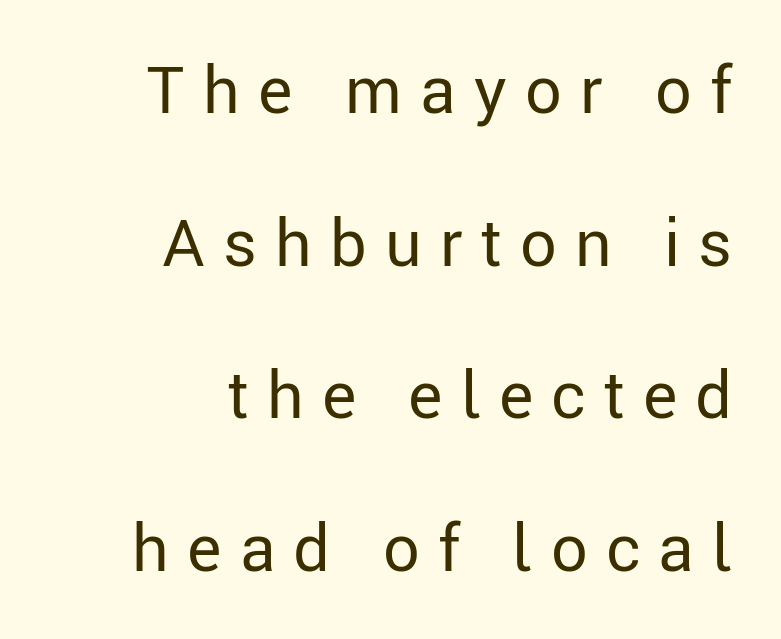
Q: Is the text bold? A: No.
Q: Is the text italic (slanted)? A: No, it is upright.
Q: Is the typeface a serif or a sans-serif typeface? A: Sans-serif.
Q: Is the text underlined? A: No.
Q: How is the paragraph aligned? A: Right-aligned.
Q: Is the spacing between letters normal or unusually wide? A: Unusually wide.
Q: Is the spacing between lines tight, normal or loose? A: Loose.
Q: Width (condensed, normal, or wide)? A: Normal.
Q: Stroke contrast? A: Low.
Q: x-height? A: Medium.
Q: Monospaced? A: No.
